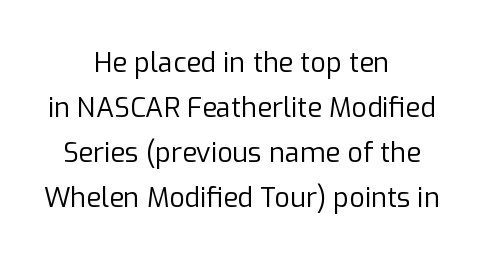
The passage shown is not bold in any degree. Interline gaps are of average width in this sample. This sample uses plain, unmodified letter spacing. This is roman type, the default non-slanted kind. Centered paragraph, ragged on both sides.
